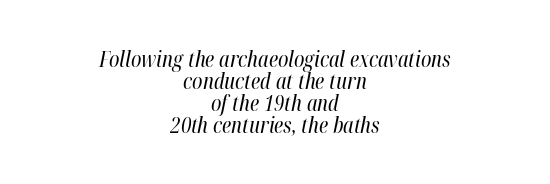
The image shows 21 px text type, italic (leaning right); set centered, tight line spacing (1.04x), normal letter spacing, not underlined.
